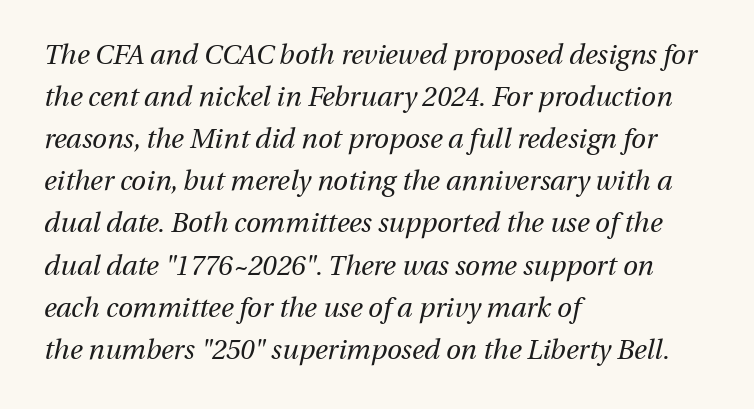
{"italic": "yes", "lean": "right", "slant_degrees": 13, "bold": "no", "underline": "no", "align": "left", "line_spacing": "normal", "line_spacing_ratio": 1.56, "letter_spacing": "normal", "letter_spacing_em": 0.0, "glyph_px": 27}
